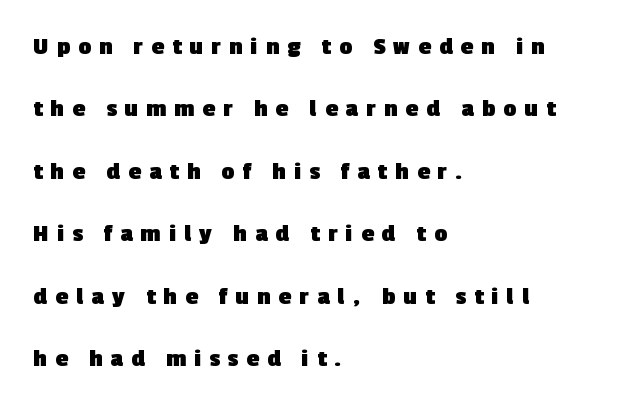
{"bold": "yes", "underline": "no", "align": "left", "line_spacing": "loose", "line_spacing_ratio": 2.5, "letter_spacing": "wide", "letter_spacing_em": 0.33, "glyph_px": 25}
